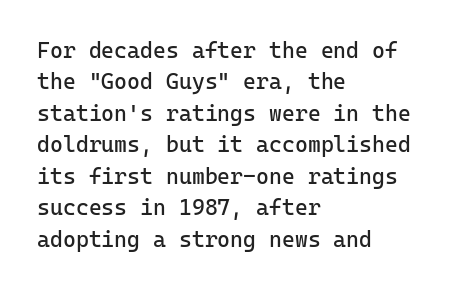
Q: Is the text bold? A: No.
Q: Is the text italic (slanted)? A: No, it is upright.
Q: Is the text underlined? A: No.
Q: How is the paragraph aligned? A: Left-aligned.
Q: Is the spacing between letters normal or unusually wide? A: Normal.
Q: Is the spacing between lines tight, normal or loose? A: Normal.
